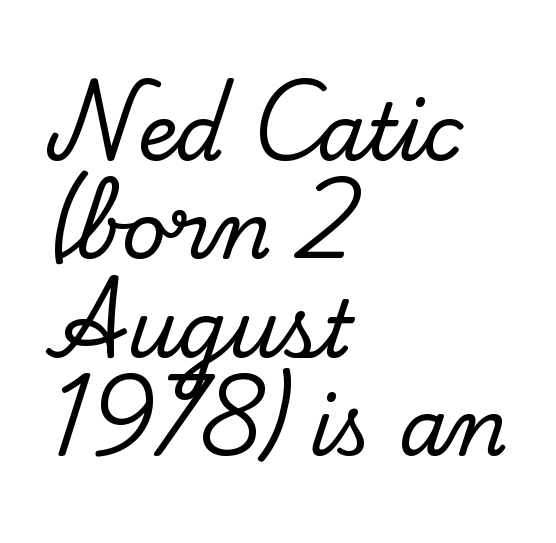
The image shows 78 px serif type; set left-aligned, normal line spacing (1.26x), normal letter spacing, not underlined; low stroke contrast and a small x-height.
